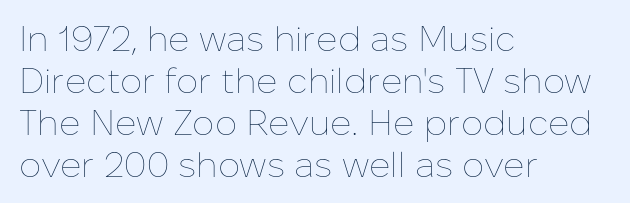
The letters sit at their default tracking, neither squeezed nor spread. Underline: absent. Weight class: somewhere from thin through regular. Ascenders rise straight up at ninety degrees. Spacing verdict: proportional, widths tailored to each character. Teacher's note: observe the even left margin — that is flush-left alignment.
